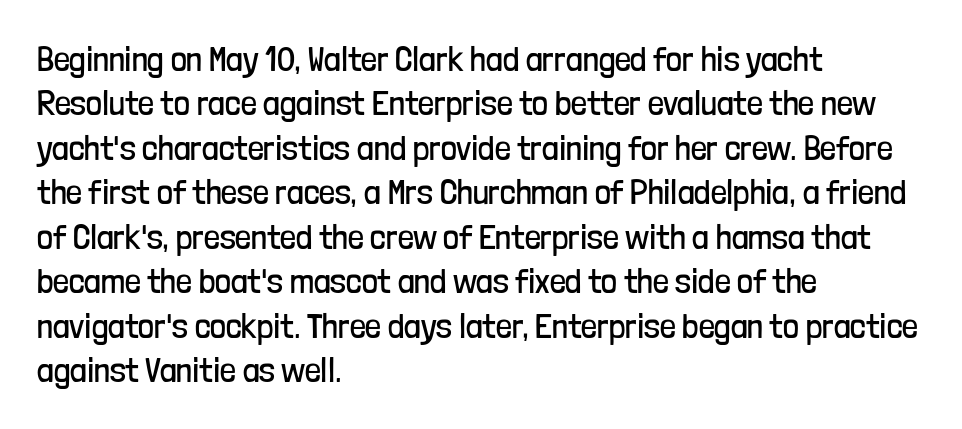
{"serif": "no", "italic": "no", "bold": "no", "weight": "regular", "width": "condensed", "stroke_contrast": "low", "x_height": "medium", "monospaced": "no", "underline": "no", "align": "left", "line_spacing": "normal", "line_spacing_ratio": 1.27, "letter_spacing": "normal", "letter_spacing_em": 0.0, "glyph_px": 35}
